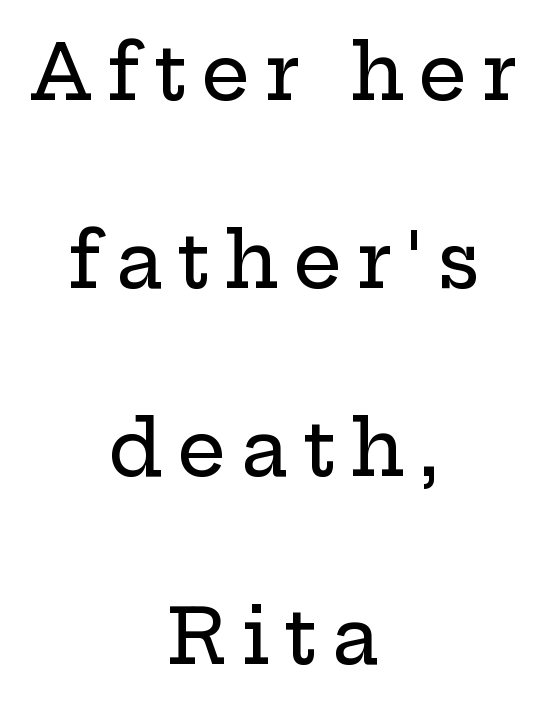
{"serif": "yes", "italic": "no", "width": "wide", "stroke_contrast": "low", "x_height": "medium", "monospaced": "no", "underline": "no", "align": "center", "line_spacing": "loose", "line_spacing_ratio": 2.44, "glyph_px": 77}
